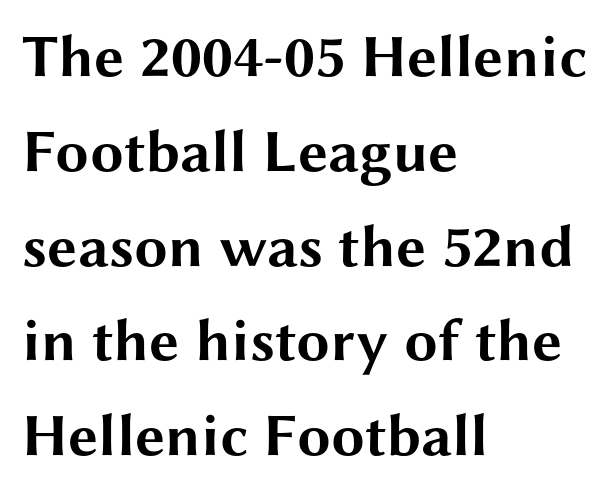
Q: Is the text bold? A: Yes.
Q: Is the text italic (slanted)? A: No, it is upright.
Q: Is the typeface a serif or a sans-serif typeface? A: Sans-serif.
Q: Is the text underlined? A: No.
Q: How is the paragraph aligned? A: Left-aligned.
Q: Is the spacing between letters normal or unusually wide? A: Normal.
Q: Is the spacing between lines tight, normal or loose? A: Normal.
Q: Width (condensed, normal, or wide)? A: Wide.
Q: Stroke contrast? A: Medium.
Q: x-height? A: Medium.
Q: Monospaced? A: No.
